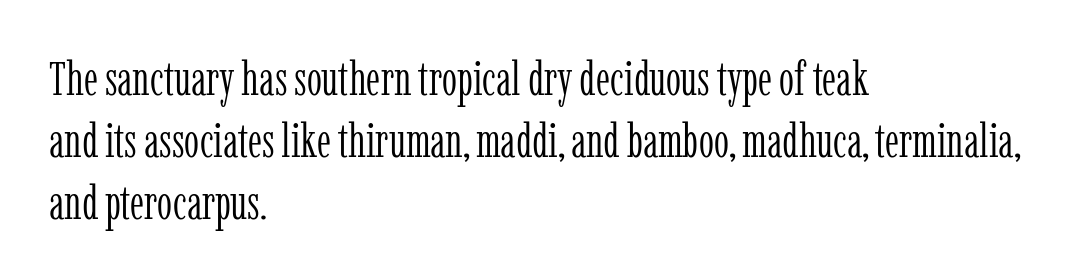
What stands out about the letter spacing? Nothing — it is the standard amount. Notice how descenders clear the ascenders below comfortably — that's standard leading. The space directly below the letters is spotless. The letters carry serifs — small finishing strokes at the ends of their stems.
